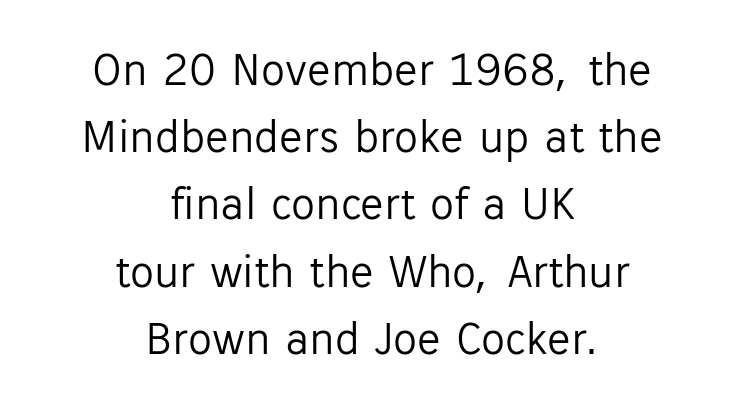
{"serif": "no", "italic": "no", "bold": "no", "weight": "light", "width": "normal", "stroke_contrast": "low", "x_height": "medium", "monospaced": "no", "underline": "no", "align": "center", "line_spacing": "normal", "line_spacing_ratio": 1.4, "letter_spacing": "normal", "letter_spacing_em": 0.0, "glyph_px": 48}
